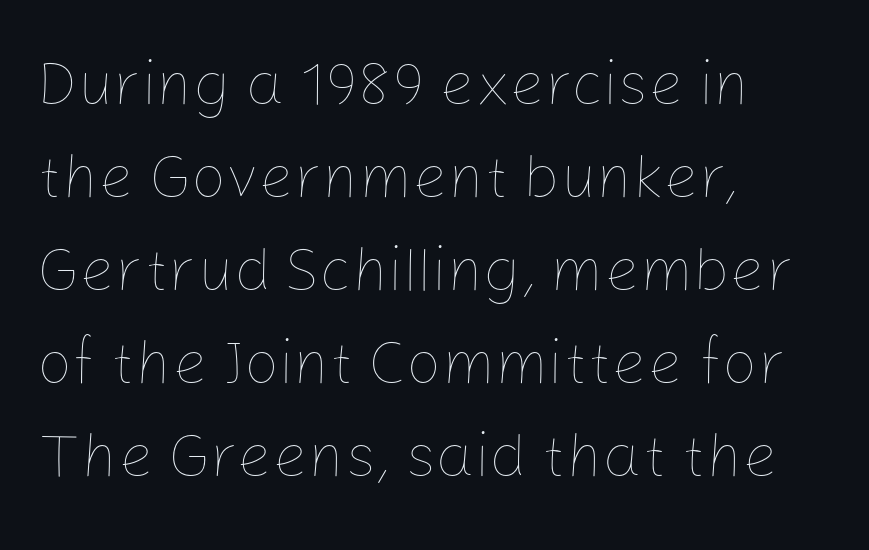
Casual observation: everything's shoved over to the left. Quick note: not italic, upright. Stroke mass is kept to a normal reading level or below. Do the characters align in a grid? No, the font is proportional. Default kerning and tracking; the words read as compact shapes. Summary of vertical rhythm: regular, with standard interline spacing.
